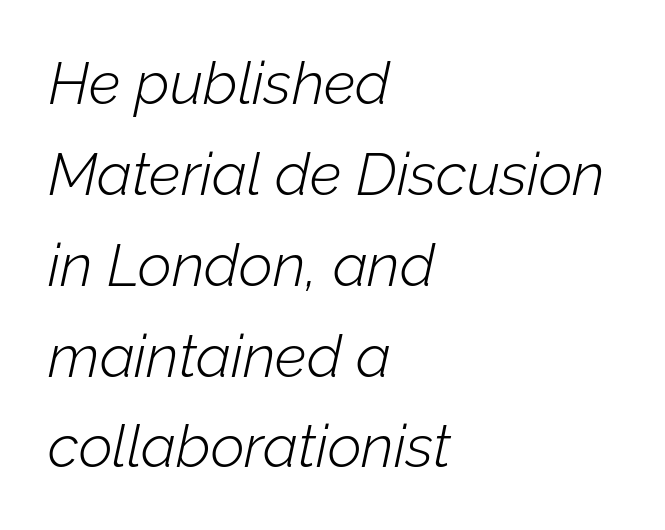
The image shows 59 px light type, italic (leaning right); set left-aligned, normal line spacing (1.54x), normal letter spacing, not underlined; low stroke contrast and a medium x-height.
